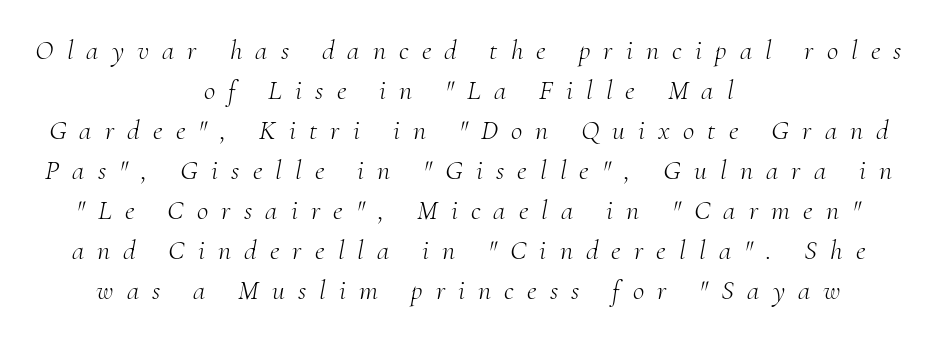
Q: Is the text bold? A: No.
Q: Is the text italic (slanted)? A: Yes, it leans right by about 10 degrees.
Q: Is the typeface a serif or a sans-serif typeface? A: Serif.
Q: Is the text underlined? A: No.
Q: How is the paragraph aligned? A: Centered.
Q: Is the spacing between letters normal or unusually wide? A: Unusually wide.
Q: Is the spacing between lines tight, normal or loose? A: Normal.
Q: Width (condensed, normal, or wide)? A: Normal.
Q: Stroke contrast? A: Medium.
Q: x-height? A: Small.
Q: Monospaced? A: No.
